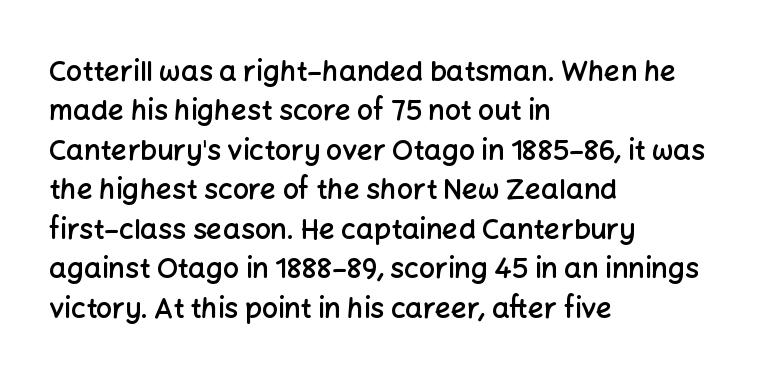
Q: Is the text bold? A: Semi-bold.
Q: Is the text italic (slanted)? A: No, it is upright.
Q: Is the typeface a serif or a sans-serif typeface? A: Sans-serif.
Q: Is the text underlined? A: No.
Q: How is the paragraph aligned? A: Left-aligned.
Q: Is the spacing between letters normal or unusually wide? A: Normal.
Q: Is the spacing between lines tight, normal or loose? A: Normal.
Q: Width (condensed, normal, or wide)? A: Normal.
Q: Stroke contrast? A: Low.
Q: x-height? A: Medium.
Q: Monospaced? A: No.
